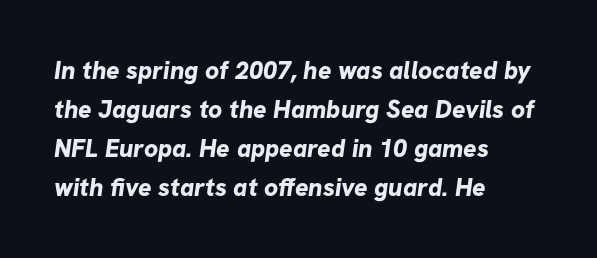
The area under the type is left untouched. Nobody touched the tracking dial on this one. Summary of vertical rhythm: regular, with standard interline spacing. These lines are set flush left with a ragged right edge. Typographic density is high because the face is bold.
